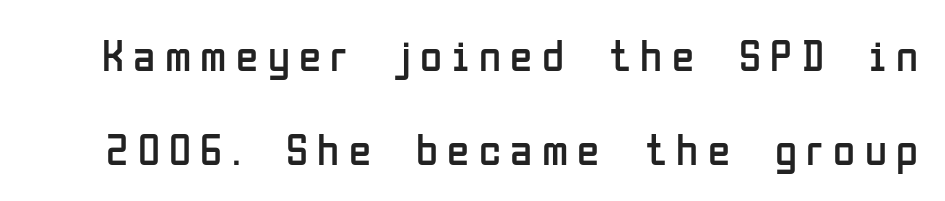
Vertically, the passage feels expansive, rows floating well apart. Each letter keeps its own natural width here, so spacing adapts to shape. Quick note: underline off. These glyphs show unthickened strokes, regular width or finer.
